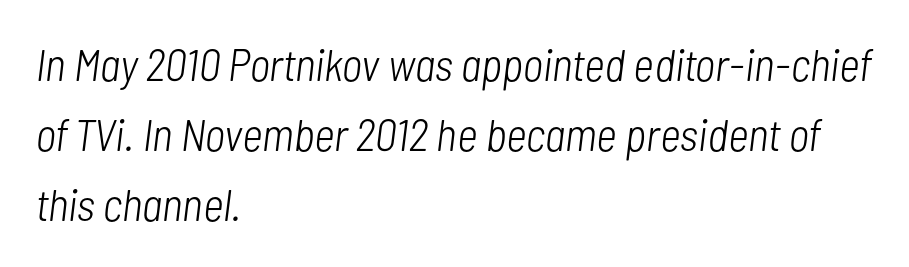
{"italic": "yes", "lean": "right", "slant_degrees": 7, "bold": "no", "weight": "light", "width": "condensed", "stroke_contrast": "low", "x_height": "medium", "monospaced": "no", "underline": "no", "align": "left", "line_spacing": "normal", "line_spacing_ratio": 1.56, "letter_spacing": "normal", "letter_spacing_em": 0.0, "glyph_px": 45}
